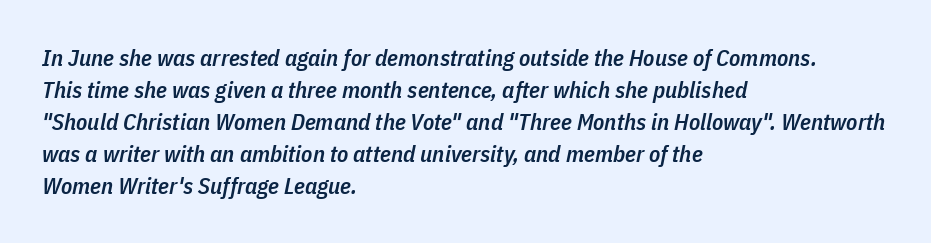
How would I describe the line gaps? Plain and ordinary. Teacher's note: observe the even left margin — that is flush-left alignment. Look at the stroke-to-counter ratio: somewhat heavy, a semibold. Between one letter and the next there's only the usual sliver of space.
